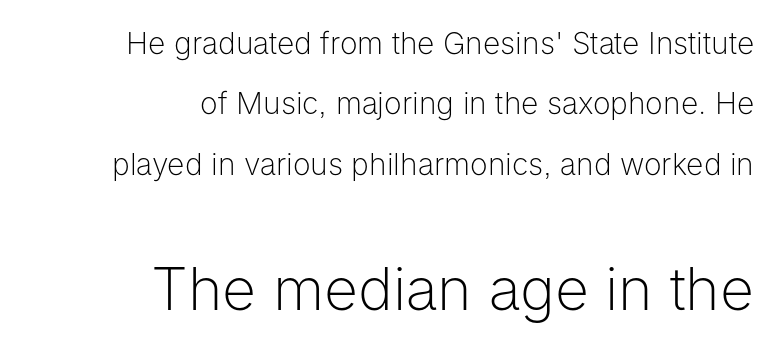
{"serif": "no", "italic": "no", "bold": "no", "weight": "light", "width": "normal", "stroke_contrast": "low", "x_height": "medium", "monospaced": "no", "underline": "no", "align": "right", "line_spacing": "loose", "line_spacing_ratio": 2.01, "letter_spacing": "normal", "letter_spacing_em": 0.0, "larger_block": "second", "size_ratio": 1.97, "glyph_px": 59}
